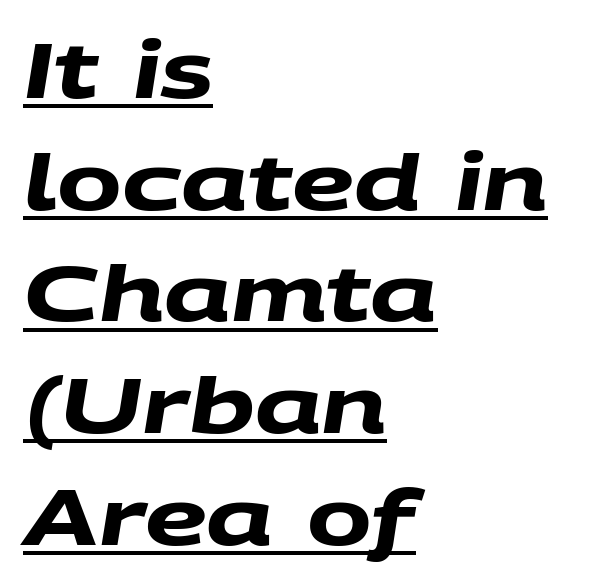
{"serif": "no", "bold": "yes", "weight": "heavy", "width": "wide", "stroke_contrast": "medium", "x_height": "large", "monospaced": "no", "underline": "yes", "align": "left", "line_spacing": "normal", "line_spacing_ratio": 1.45, "letter_spacing": "normal", "letter_spacing_em": 0.0, "glyph_px": 77}
